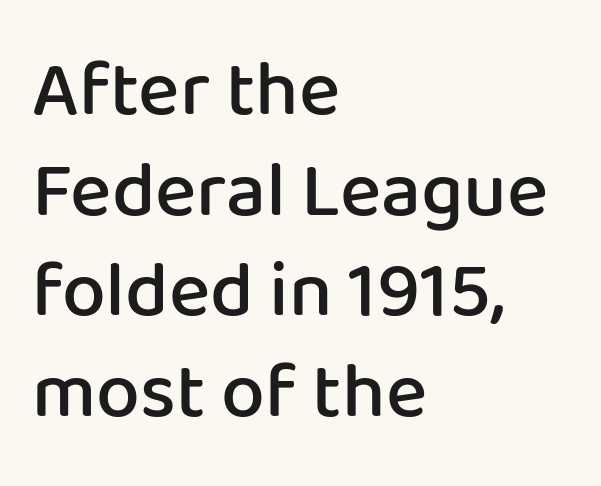
Q: Is the text bold? A: Semi-bold.
Q: Is the text italic (slanted)? A: No, it is upright.
Q: Is the typeface a serif or a sans-serif typeface? A: Sans-serif.
Q: Is the text underlined? A: No.
Q: How is the paragraph aligned? A: Left-aligned.
Q: Is the spacing between letters normal or unusually wide? A: Normal.
Q: Is the spacing between lines tight, normal or loose? A: Normal.
Q: Width (condensed, normal, or wide)? A: Normal.
Q: Stroke contrast? A: Low.
Q: x-height? A: Medium.
Q: Monospaced? A: No.
